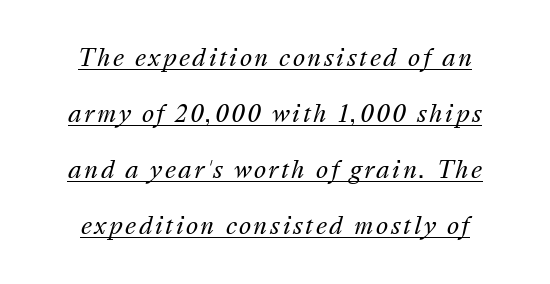
In terms of posture, this sample is oblique. Horizontal alignment here is central, giving a formal, balanced look. One glance says open: line gaps are wider than usual. Looks like someone drew a line under every word here.
